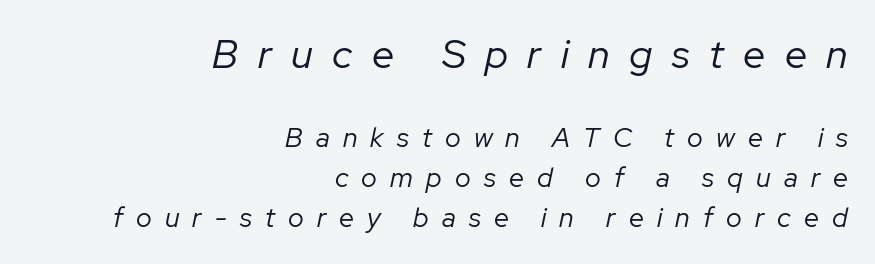
Q: Is the text bold? A: No.
Q: Is the text italic (slanted)? A: Yes, it leans right by about 12 degrees.
Q: Is the text underlined? A: No.
Q: How is the paragraph aligned? A: Right-aligned.
Q: Is the spacing between letters normal or unusually wide? A: Unusually wide.
Q: Is the spacing between lines tight, normal or loose? A: Normal.
Q: Which block of text is set in a larger size, the first (top) or the second (bottom)? A: The first (top) one.
Q: Width (condensed, normal, or wide)? A: Normal.
Q: Stroke contrast? A: Low.
Q: x-height? A: Medium.
Q: Monospaced? A: No.
